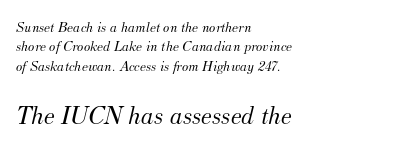
{"italic": "yes", "lean": "right", "slant_degrees": 12, "bold": "no", "underline": "no", "align": "left", "line_spacing": "normal", "line_spacing_ratio": 1.29, "letter_spacing": "normal", "letter_spacing_em": 0.0, "larger_block": "second", "size_ratio": 1.8, "glyph_px": 27}
